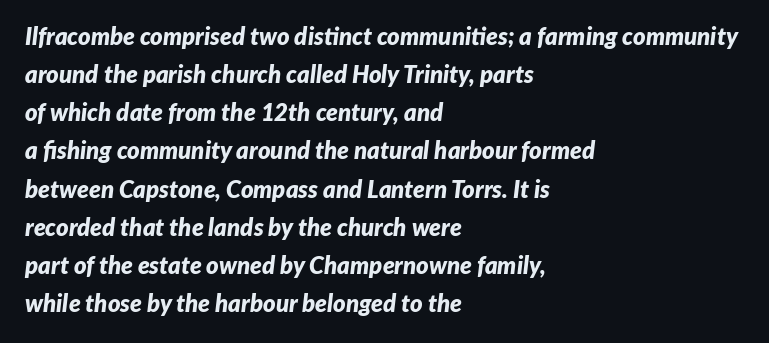
The compositor pushed each line to the left boundary. Type without underlining. The lines sit at an ordinary, default distance from one another. A dark, heavy texture on the line: the type is bold. Quick note: italic. What stands out about the letter spacing? Nothing — it is the standard amount.
